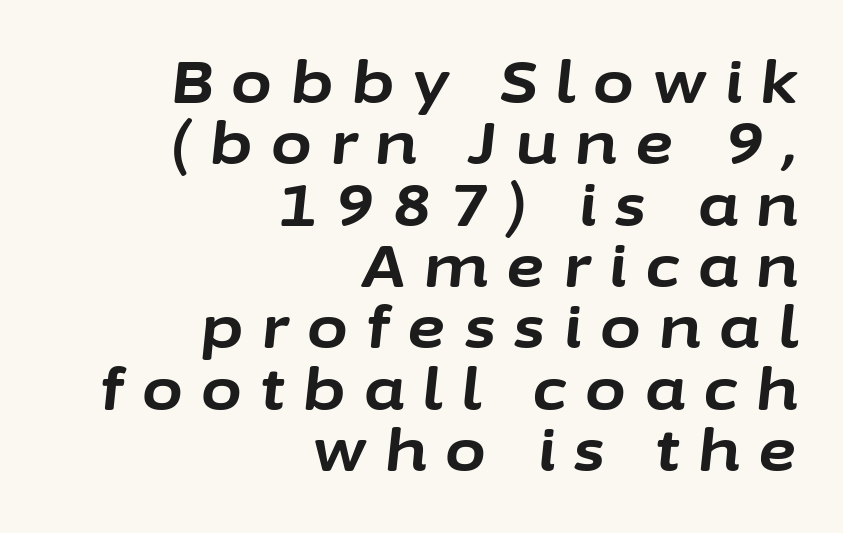
The image shows 59 px bold type, italic (leaning right); set right-aligned, tight line spacing (1.04x), unusually wide letter spacing (+0.32 em), not underlined; low stroke contrast and a medium x-height.
